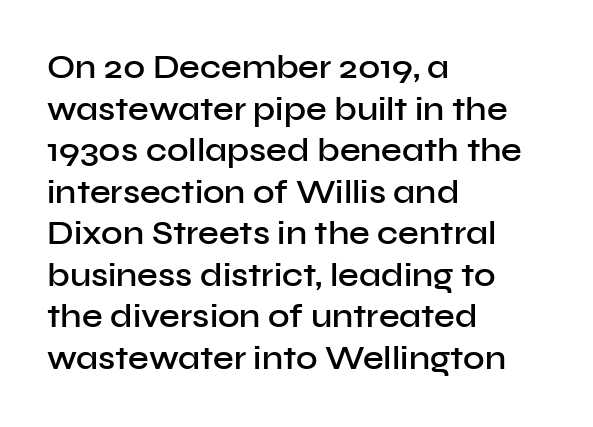
Q: Is the text bold? A: Semi-bold.
Q: Is the text italic (slanted)? A: No, it is upright.
Q: Is the typeface a serif or a sans-serif typeface? A: Sans-serif.
Q: Is the text underlined? A: No.
Q: How is the paragraph aligned? A: Left-aligned.
Q: Is the spacing between letters normal or unusually wide? A: Normal.
Q: Is the spacing between lines tight, normal or loose? A: Normal.
Q: Width (condensed, normal, or wide)? A: Normal.
Q: Stroke contrast? A: Low.
Q: x-height? A: Medium.
Q: Monospaced? A: No.
